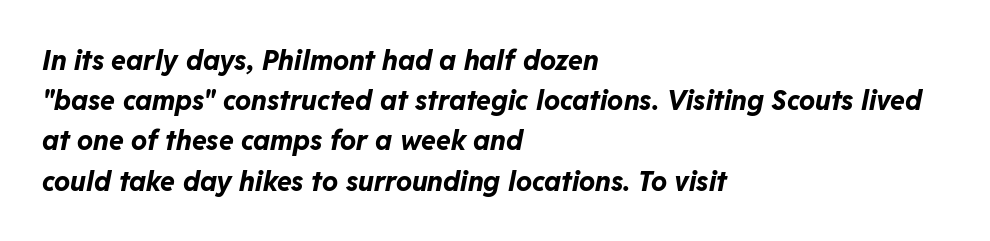
The font's italic variant was chosen for this text. Regular leading. How are the letters spaced? Ordinarily, with no added tracking. Alignment: flush left. Strong, thick strokes mark this as bold type.
